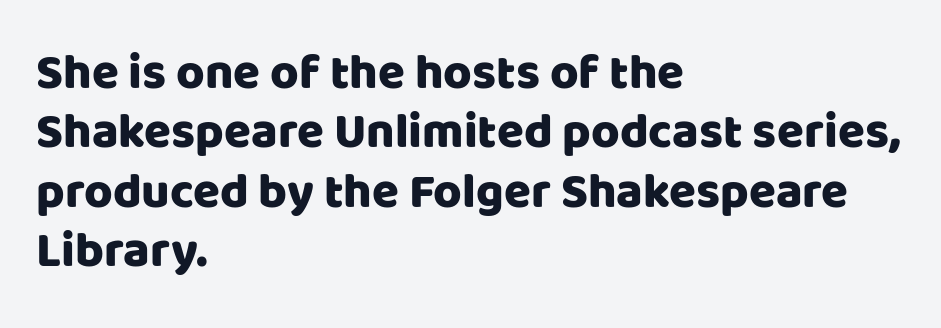
Short note: letters normally spaced. Every stem runs plumb, perpendicular to the baseline. This sample is left-justified, so line endings fall wherever the words run out. The space beneath each line is pristine and unruled. The glyphs in this specimen are sans serif.
